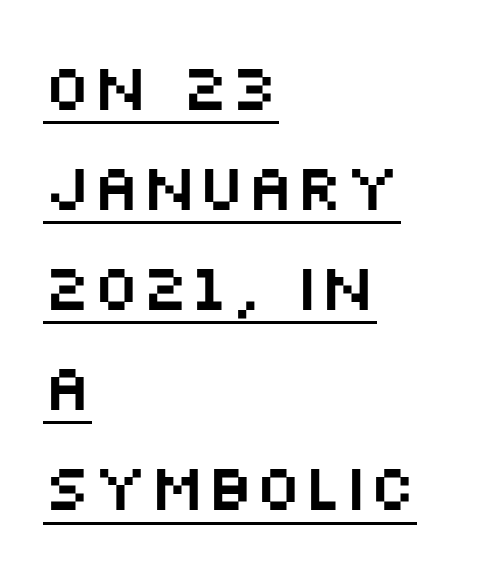
Q: Is the text italic (slanted)? A: No, it is upright.
Q: Is the typeface a serif or a sans-serif typeface? A: Sans-serif.
Q: Is the text underlined? A: Yes.
Q: How is the paragraph aligned? A: Left-aligned.
Q: Is the spacing between letters normal or unusually wide? A: Normal.
Q: Is the spacing between lines tight, normal or loose? A: Normal.
Q: Width (condensed, normal, or wide)? A: Wide.
Q: Stroke contrast? A: Medium.
Q: x-height? A: Large.
Q: Monospaced? A: No.
